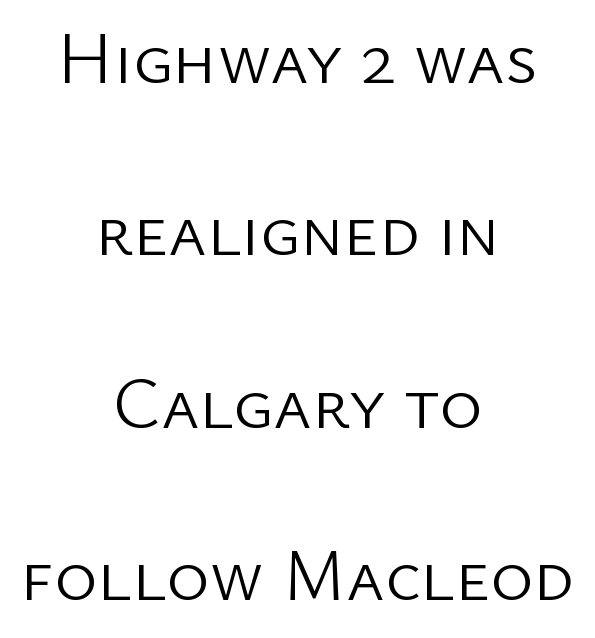
Q: Is the text bold? A: No.
Q: Is the text italic (slanted)? A: No, it is upright.
Q: Is the typeface a serif or a sans-serif typeface? A: Sans-serif.
Q: Is the text underlined? A: No.
Q: How is the paragraph aligned? A: Centered.
Q: Is the spacing between letters normal or unusually wide? A: Normal.
Q: Is the spacing between lines tight, normal or loose? A: Loose.
Q: Width (condensed, normal, or wide)? A: Normal.
Q: Stroke contrast? A: Low.
Q: x-height? A: Medium.
Q: Monospaced? A: No.
